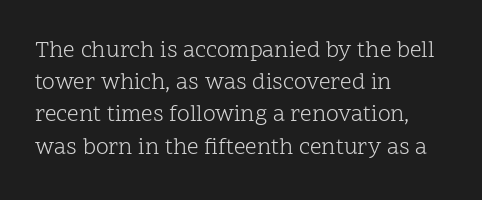
Regarding leading, the lines here are spaced in the standard way. The setting favours the left margin, as ordinary paragraphs usually do. The typeface has the unassuming heft of standard copy or less. The tracking reads as untouched default to a designer's eye. Type without underlining. Vertical strokes here are truly vertical.
